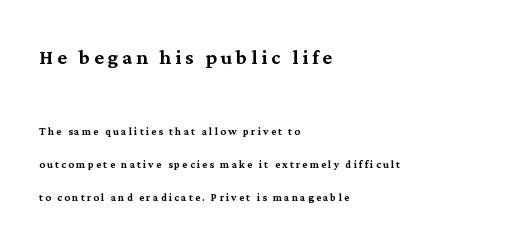
The image shows 26 px text type, upright; set left-aligned, loose line spacing (2.36x), not underlined; the first (top) block is 1.86x larger.
